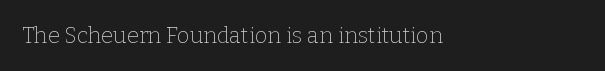
{"italic": "no", "bold": "no", "underline": "no", "align": "left", "letter_spacing": "normal", "letter_spacing_em": 0.0, "glyph_px": 22}
